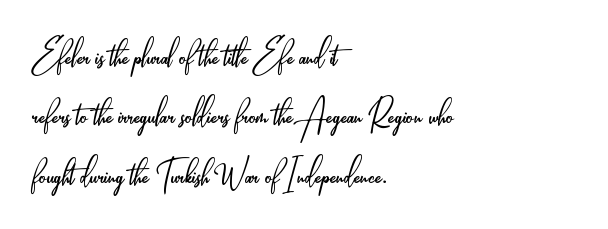
{"serif": "no", "bold": "no", "weight": "light", "width": "condensed", "stroke_contrast": "low", "x_height": "small", "monospaced": "no", "underline": "no", "align": "left", "line_spacing": "normal", "line_spacing_ratio": 1.32, "letter_spacing": "normal", "letter_spacing_em": 0.0, "glyph_px": 45}
